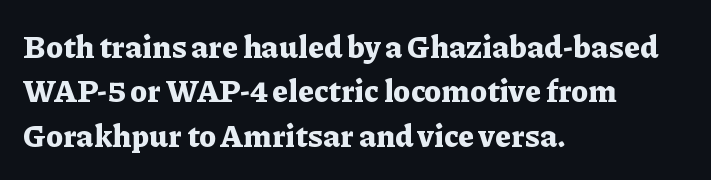
The image shows 31 px bold serif type, upright; set left-aligned, normal line spacing (1.43x), normal letter spacing, not underlined; low stroke contrast and a medium x-height.
